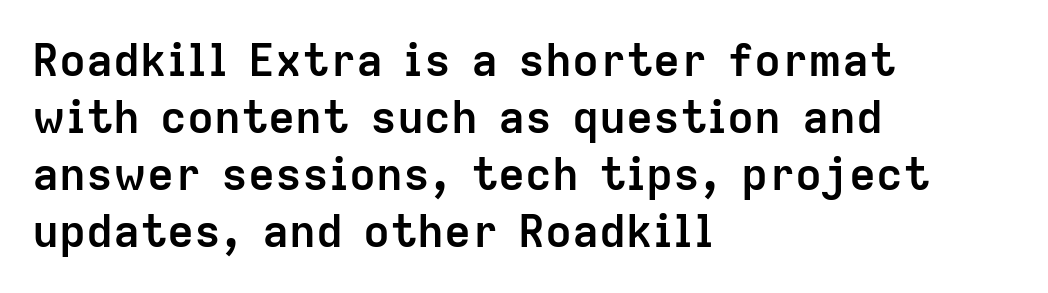
Q: Is the text bold? A: Yes.
Q: Is the text italic (slanted)? A: No, it is upright.
Q: Is the typeface a serif or a sans-serif typeface? A: Sans-serif.
Q: Is the text underlined? A: No.
Q: How is the paragraph aligned? A: Left-aligned.
Q: Is the spacing between letters normal or unusually wide? A: Normal.
Q: Is the spacing between lines tight, normal or loose? A: Normal.
Q: Width (condensed, normal, or wide)? A: Normal.
Q: Stroke contrast? A: Low.
Q: x-height? A: Medium.
Q: Monospaced? A: No.
